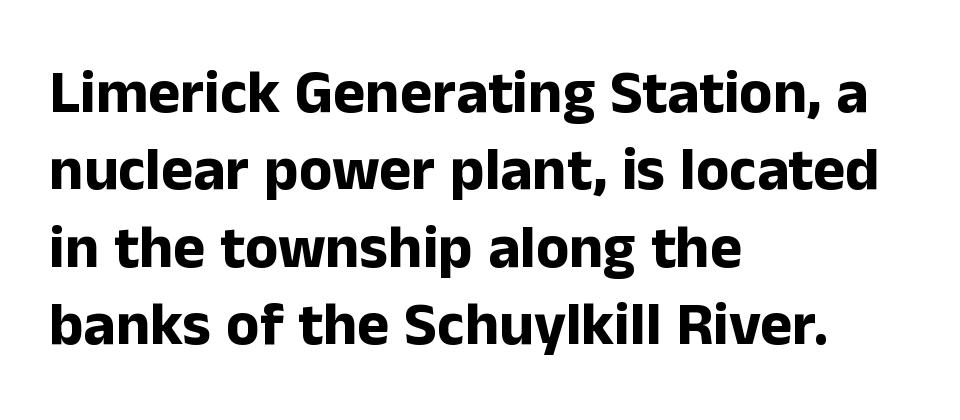
{"serif": "no", "italic": "no", "bold": "yes", "weight": "bold", "width": "normal", "stroke_contrast": "low", "x_height": "medium", "monospaced": "no", "underline": "no", "align": "left", "line_spacing": "normal", "line_spacing_ratio": 1.27, "letter_spacing": "normal", "letter_spacing_em": 0.0, "glyph_px": 61}
